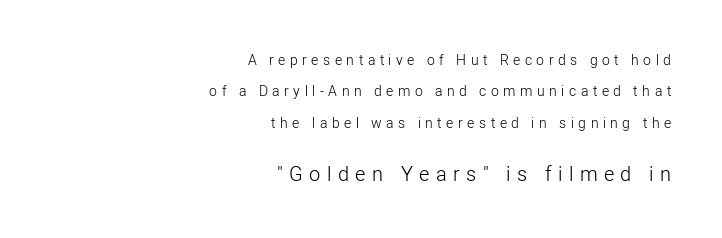
The image shows 20 px text type, upright; set right-aligned, loose line spacing (2.25x), unusually wide letter spacing (+0.32 em), not underlined; the second (bottom) block is 1.43x larger.
